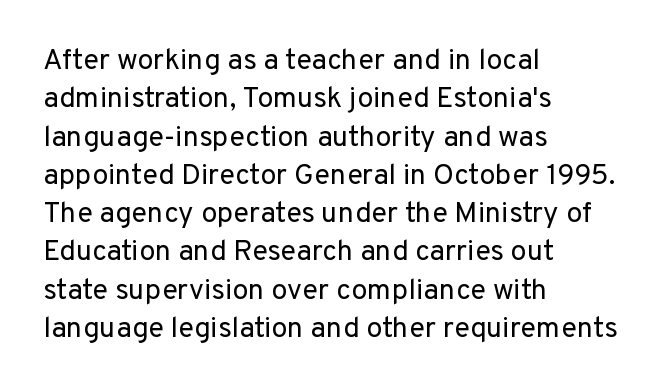
The image shows 29 px regular-weight sans-serif type, upright; set left-aligned, normal line spacing (1.32x), normal letter spacing, not underlined; low stroke contrast and a medium x-height.
